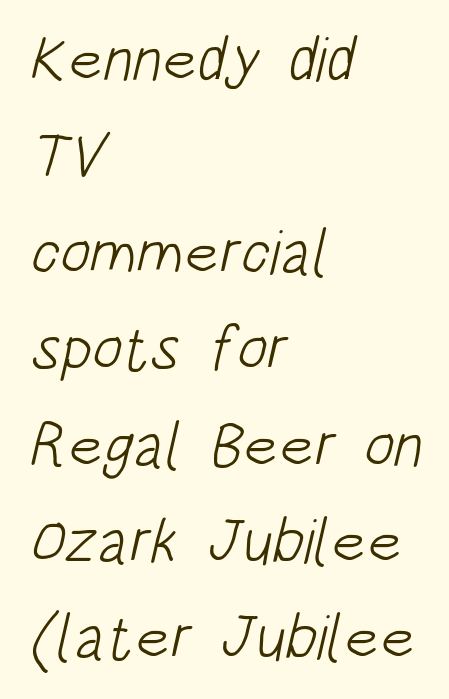
The image shows 63 px light, condensed sans-serif type; set left-aligned, normal line spacing (1.53x), normal letter spacing, not underlined; low stroke contrast and a large x-height.
